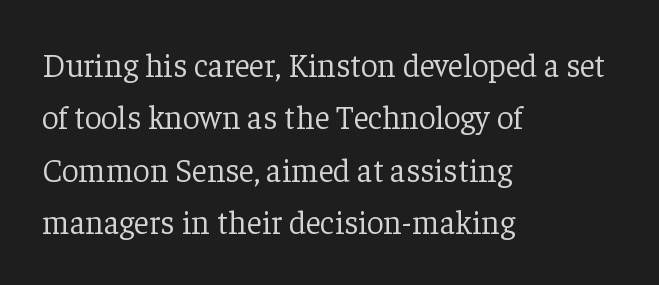
Q: Is the text bold? A: No.
Q: Is the text italic (slanted)? A: No, it is upright.
Q: Is the typeface a serif or a sans-serif typeface? A: Serif.
Q: Is the text underlined? A: No.
Q: How is the paragraph aligned? A: Left-aligned.
Q: Is the spacing between letters normal or unusually wide? A: Normal.
Q: Is the spacing between lines tight, normal or loose? A: Normal.
Q: Width (condensed, normal, or wide)? A: Normal.
Q: Stroke contrast? A: Low.
Q: x-height? A: Medium.
Q: Monospaced? A: No.
